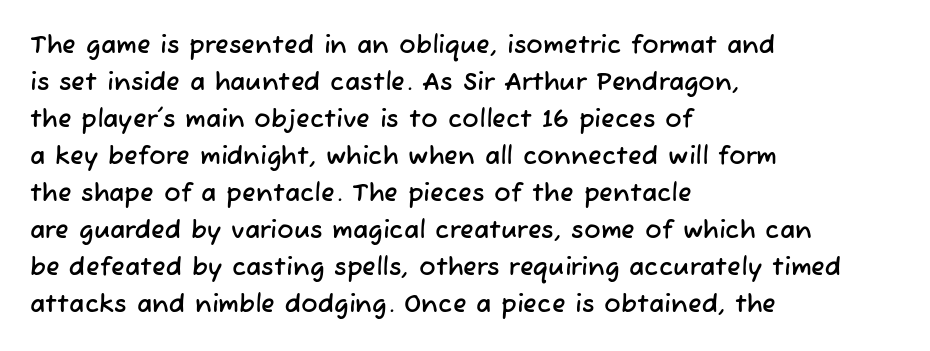
Q: Is the text underlined? A: No.
Q: How is the paragraph aligned? A: Left-aligned.
Q: Is the spacing between letters normal or unusually wide? A: Normal.
Q: Is the spacing between lines tight, normal or loose? A: Normal.
